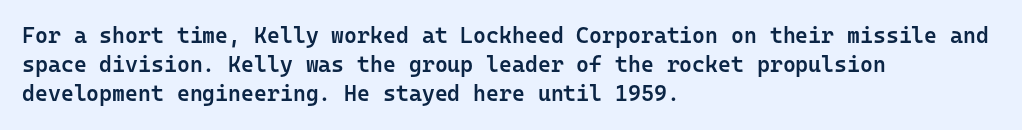
If you drew a ruler down the left edge, every line would touch it. The specimen reads as upright at a glance. The rendering uses a moderate line-height, typical for paragraphs. Has an underline been added? It has not. The line texture is even and compact thanks to regular tracking. Summary of weight: moderately heavy, a semibold.
